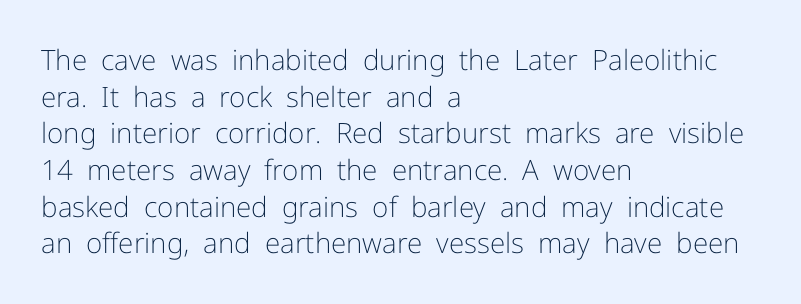
{"serif": "no", "italic": "no", "bold": "no", "weight": "light", "width": "normal", "stroke_contrast": "low", "x_height": "medium", "monospaced": "no", "underline": "no", "align": "left", "line_spacing": "normal", "line_spacing_ratio": 1.31, "letter_spacing": "normal", "letter_spacing_em": 0.0, "glyph_px": 28}
